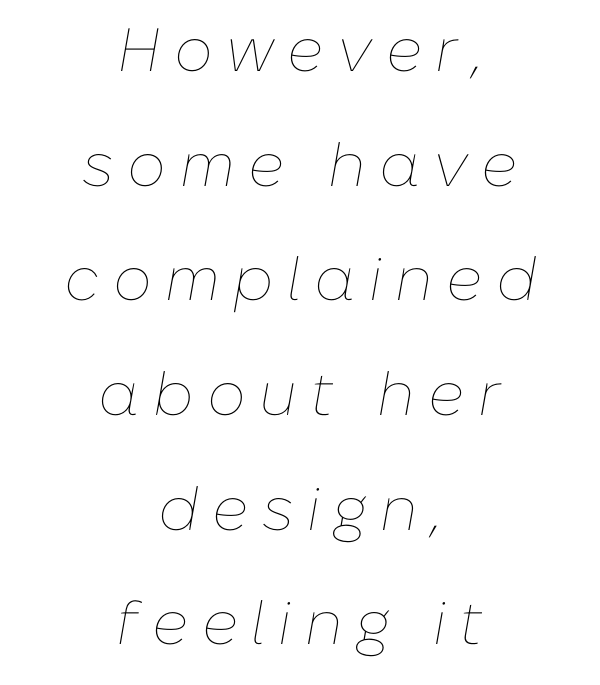
{"italic": "yes", "lean": "right", "slant_degrees": 10, "bold": "no", "weight": "thin", "width": "normal", "stroke_contrast": "low", "x_height": "medium", "monospaced": "no", "underline": "no", "align": "center", "line_spacing_ratio": 1.88, "letter_spacing": "wide", "letter_spacing_em": 0.22, "glyph_px": 61}
